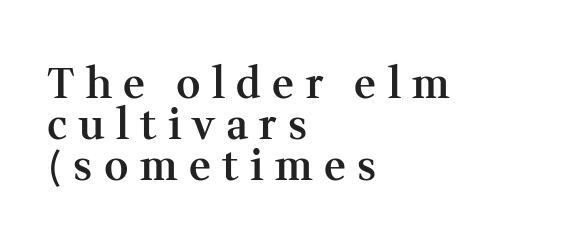
Q: Is the text bold? A: Semi-bold.
Q: Is the text italic (slanted)? A: No, it is upright.
Q: Is the typeface a serif or a sans-serif typeface? A: Serif.
Q: Is the text underlined? A: No.
Q: How is the paragraph aligned? A: Left-aligned.
Q: Is the spacing between letters normal or unusually wide? A: Unusually wide.
Q: Is the spacing between lines tight, normal or loose? A: Tight.
Q: Width (condensed, normal, or wide)? A: Normal.
Q: Stroke contrast? A: Medium.
Q: x-height? A: Medium.
Q: Monospaced? A: No.
